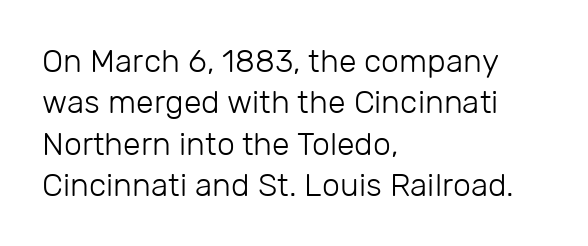
The image shows 32 px light sans-serif type, upright; set left-aligned, normal line spacing (1.29x), normal letter spacing, not underlined; low stroke contrast and a medium x-height.
